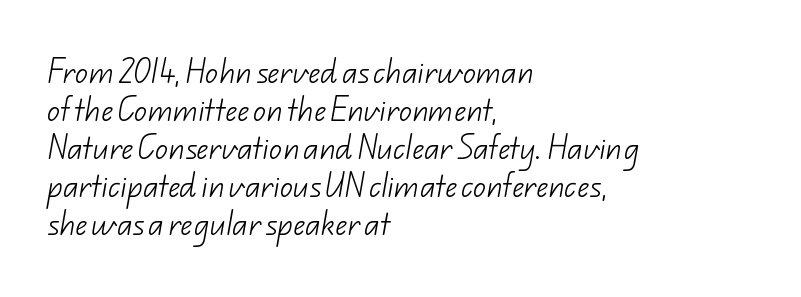
The typesetting does not lean heavy: it is not bold. Caption: multi-line text, flush left, ragged right. Students, observe: this is what conventionally led text looks like. Words float on clear page, feet unadorned.
